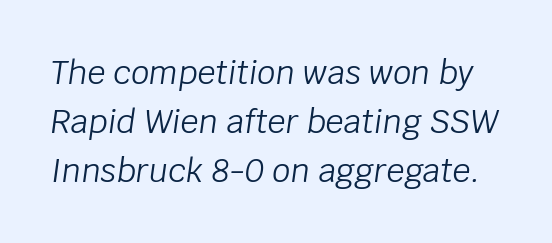
{"italic": "yes", "lean": "right", "slant_degrees": 8, "bold": "no", "weight": "light", "width": "normal", "stroke_contrast": "low", "x_height": "large", "monospaced": "no", "underline": "no", "line_spacing": "normal", "line_spacing_ratio": 1.53, "letter_spacing": "normal", "letter_spacing_em": 0.0, "glyph_px": 32}
